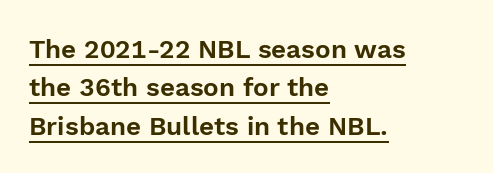
Q: Is the text italic (slanted)? A: No, it is upright.
Q: Is the text underlined? A: Yes.
Q: How is the paragraph aligned? A: Left-aligned.
Q: Is the spacing between letters normal or unusually wide? A: Normal.
Q: Is the spacing between lines tight, normal or loose? A: Normal.
